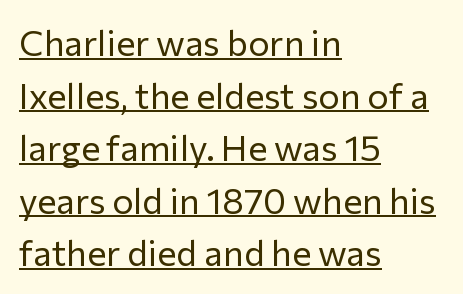
Q: Is the text bold? A: No.
Q: Is the text italic (slanted)? A: No, it is upright.
Q: Is the typeface a serif or a sans-serif typeface? A: Sans-serif.
Q: Is the text underlined? A: Yes.
Q: How is the paragraph aligned? A: Left-aligned.
Q: Is the spacing between letters normal or unusually wide? A: Normal.
Q: Is the spacing between lines tight, normal or loose? A: Normal.
Q: Width (condensed, normal, or wide)? A: Normal.
Q: Stroke contrast? A: Low.
Q: x-height? A: Medium.
Q: Monospaced? A: No.
